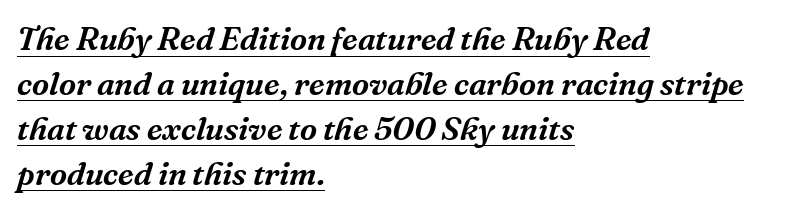
The image shows 33 px serif type, italic (leaning right); set left-aligned, normal line spacing (1.36x), normal letter spacing, underlined; medium stroke contrast and a medium x-height.
